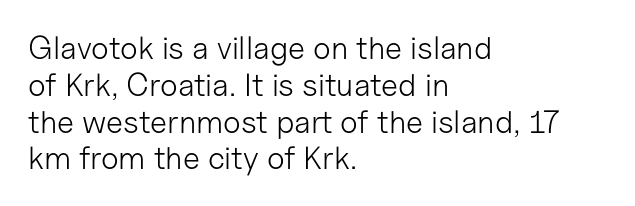
The image shows 32 px light sans-serif type, upright; set left-aligned, tight line spacing (1.15x), normal letter spacing, not underlined; low stroke contrast and a medium x-height.
